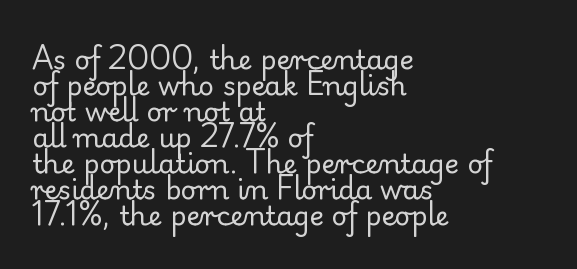
{"italic": "no", "bold": "no", "underline": "no", "align": "left", "line_spacing": "tight", "line_spacing_ratio": 0.96, "letter_spacing": "normal", "letter_spacing_em": 0.0, "glyph_px": 27}
